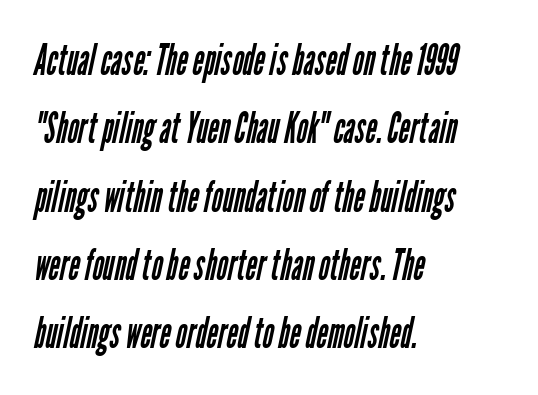
The characters display no serif detailing; their extremities are plain. The space directly below the letters is spotless. Here the glyphs are tracked normally, forming tight word shapes. Compared with a centered layout, this one pins lines to the left instead.
